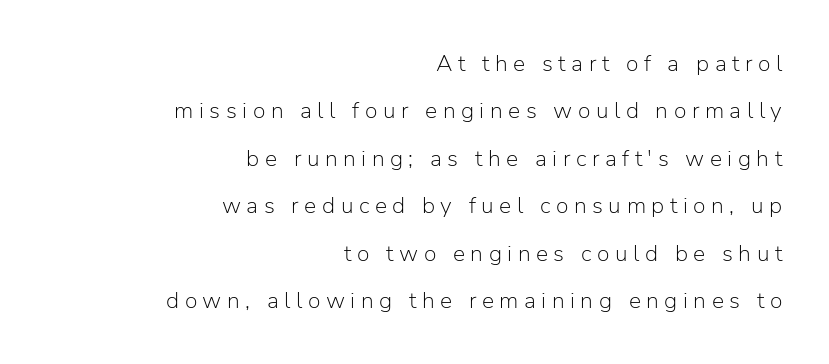
{"italic": "no", "bold": "no", "underline": "no", "align": "right", "line_spacing": "loose", "line_spacing_ratio": 2.06, "letter_spacing": "wide", "letter_spacing_em": 0.24, "glyph_px": 23}
